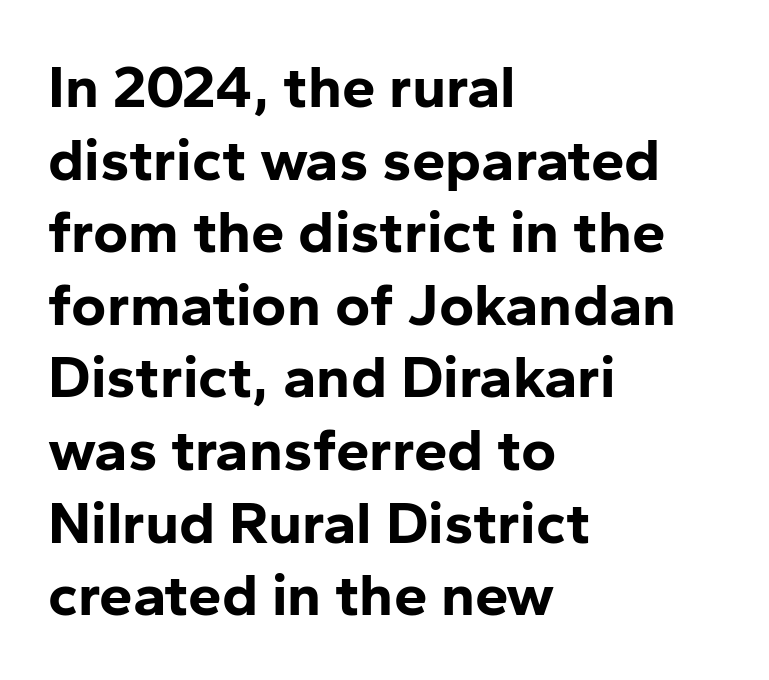
Strokes here are thick enough to call this a true bold. A typesetter would call this zero additional tracking. Notice how the passage keeps a crisp vertical edge on the left only. Honestly, there is no underline to notice here at all.
